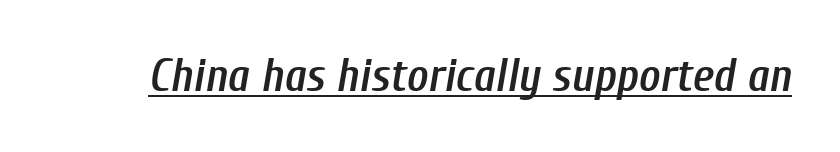
Like a heading marked for emphasis, these lines bear an underscore. Italic: yes, the glyphs are oblique. Looks like regular typesetting: each glyph gets only the width it needs. The passage shown has conventional tracking throughout.
